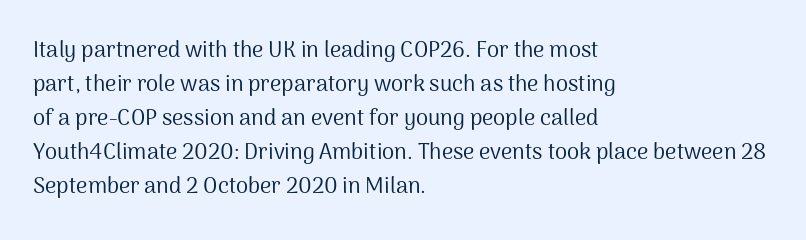
{"italic": "no", "bold": "no", "underline": "no", "align": "left", "line_spacing": "normal", "line_spacing_ratio": 1.55, "letter_spacing": "normal", "letter_spacing_em": 0.0, "glyph_px": 22}
